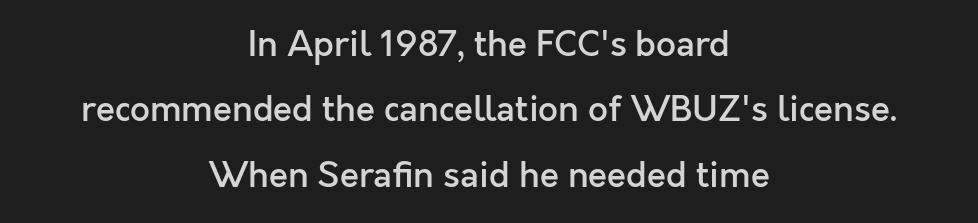
Q: Is the text bold? A: Semi-bold.
Q: Is the text italic (slanted)? A: No, it is upright.
Q: Is the typeface a serif or a sans-serif typeface? A: Sans-serif.
Q: Is the text underlined? A: No.
Q: How is the paragraph aligned? A: Centered.
Q: Is the spacing between letters normal or unusually wide? A: Normal.
Q: Width (condensed, normal, or wide)? A: Normal.
Q: x-height? A: Medium.
Q: Monospaced? A: No.
